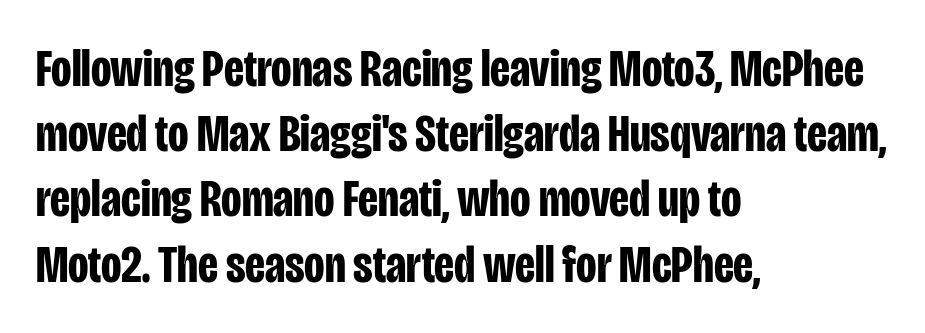
The image shows 53 px bold, condensed sans-serif type, upright; set left-aligned, line spacing 1.23x, normal letter spacing, not underlined; low stroke contrast and a large x-height.
